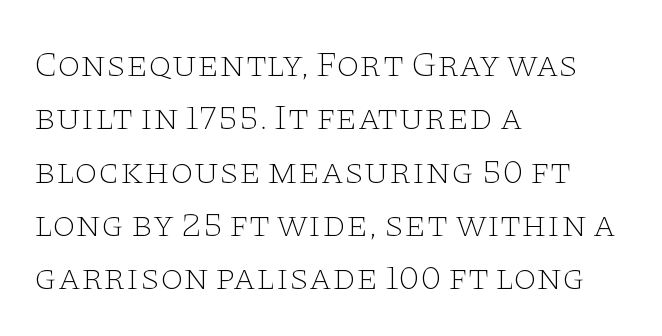
{"serif": "yes", "italic": "no", "bold": "no", "weight": "thin", "width": "wide", "stroke_contrast": "low", "x_height": "large", "monospaced": "no", "underline": "no", "align": "left", "line_spacing": "normal", "line_spacing_ratio": 1.44, "letter_spacing": "normal", "letter_spacing_em": 0.0, "glyph_px": 37}
